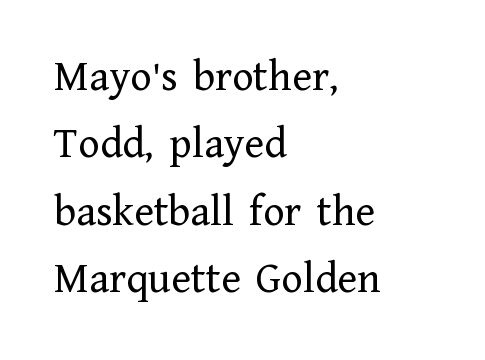
Q: Is the text bold? A: No.
Q: Is the text italic (slanted)? A: No, it is upright.
Q: Is the typeface a serif or a sans-serif typeface? A: Serif.
Q: Is the text underlined? A: No.
Q: How is the paragraph aligned? A: Left-aligned.
Q: Is the spacing between letters normal or unusually wide? A: Normal.
Q: Is the spacing between lines tight, normal or loose? A: Normal.
Q: Width (condensed, normal, or wide)? A: Normal.
Q: Stroke contrast? A: Low.
Q: x-height? A: Medium.
Q: Monospaced? A: No.
